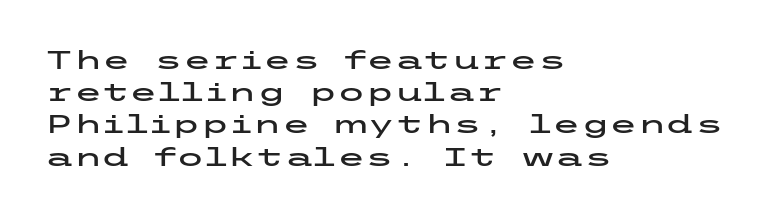
The image shows 26 px text type, upright; set left-aligned, line spacing 1.24x, normal letter spacing, not underlined.
